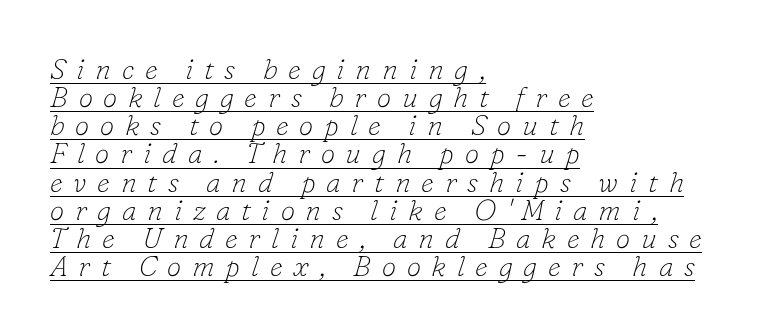
The image shows 29 px thin serif type, italic (leaning right); set left-aligned, tight line spacing (0.97x), unusually wide letter spacing (+0.37 em), underlined; low stroke contrast and a small x-height.
